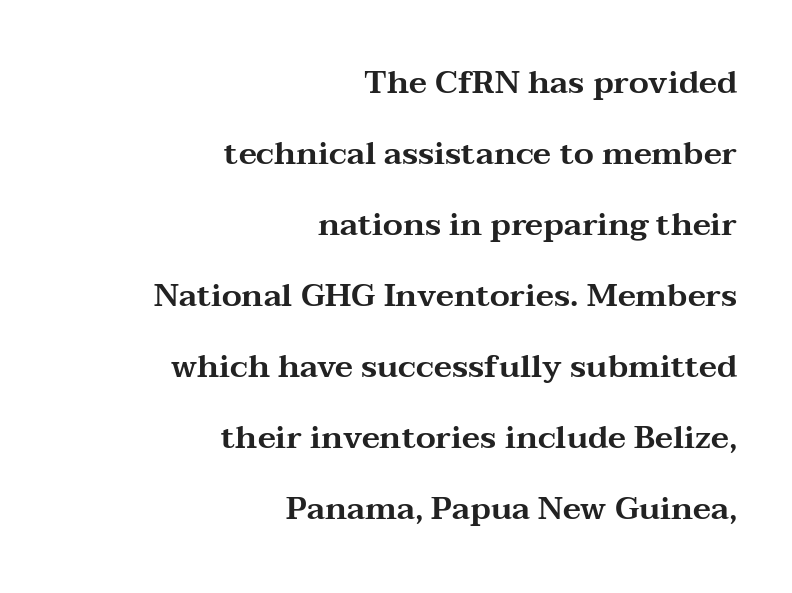
Q: Is the text italic (slanted)? A: No, it is upright.
Q: Is the typeface a serif or a sans-serif typeface? A: Serif.
Q: Is the text underlined? A: No.
Q: How is the paragraph aligned? A: Right-aligned.
Q: Is the spacing between letters normal or unusually wide? A: Normal.
Q: Is the spacing between lines tight, normal or loose? A: Loose.
Q: Width (condensed, normal, or wide)? A: Wide.
Q: Stroke contrast? A: Medium.
Q: x-height? A: Medium.
Q: Monospaced? A: No.
